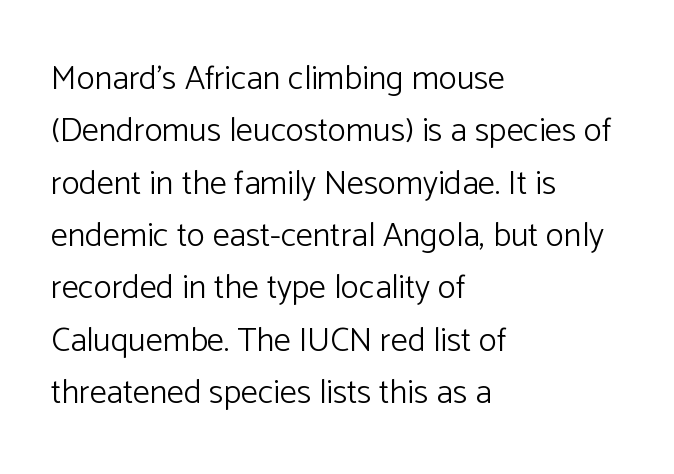
{"serif": "no", "italic": "no", "bold": "no", "weight": "light", "width": "normal", "stroke_contrast": "low", "x_height": "medium", "monospaced": "no", "underline": "no", "align": "left", "line_spacing": "normal", "line_spacing_ratio": 1.54, "letter_spacing": "normal", "letter_spacing_em": 0.0, "glyph_px": 34}
